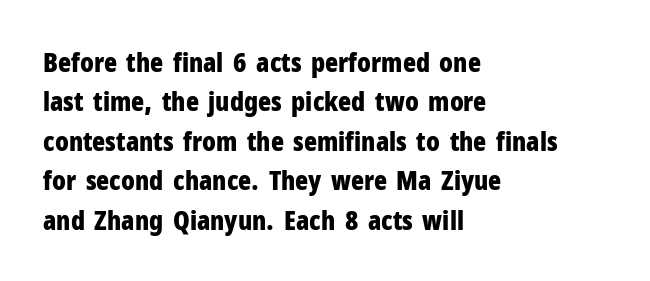
The line texture is even and compact thanks to regular tracking. Notice how the passage keeps a crisp vertical edge on the left only. Rendered with straight, roman letterforms. A bare baseline throughout the passage. One glance says typical: line gaps are just what's usual.
